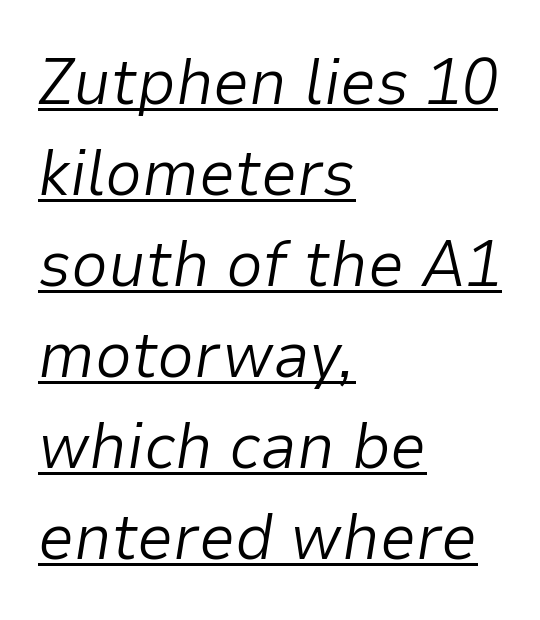
Q: Is the text bold? A: No.
Q: Is the text italic (slanted)? A: Yes, it leans right by about 9 degrees.
Q: Is the text underlined? A: Yes.
Q: How is the paragraph aligned? A: Left-aligned.
Q: Is the spacing between letters normal or unusually wide? A: Normal.
Q: Is the spacing between lines tight, normal or loose? A: Normal.
Q: Width (condensed, normal, or wide)? A: Normal.
Q: Stroke contrast? A: Low.
Q: x-height? A: Medium.
Q: Monospaced? A: No.
